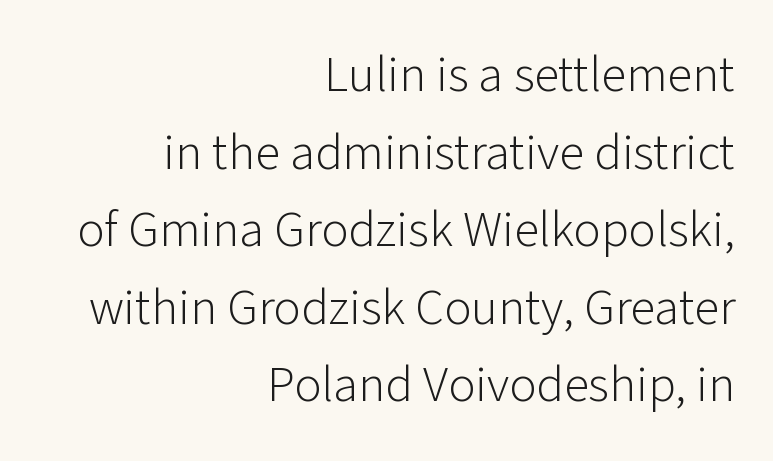
{"serif": "no", "italic": "no", "bold": "no", "weight": "light", "width": "normal", "stroke_contrast": "low", "x_height": "medium", "monospaced": "no", "underline": "no", "align": "right", "line_spacing": "normal", "line_spacing_ratio": 1.52, "letter_spacing": "normal", "letter_spacing_em": 0.0, "glyph_px": 51}
